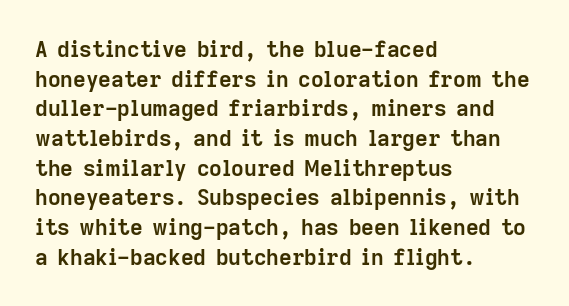
{"italic": "no", "bold": "yes", "underline": "no", "align": "left", "line_spacing": "normal", "line_spacing_ratio": 1.35, "letter_spacing": "normal", "letter_spacing_em": 0.0, "glyph_px": 22}
